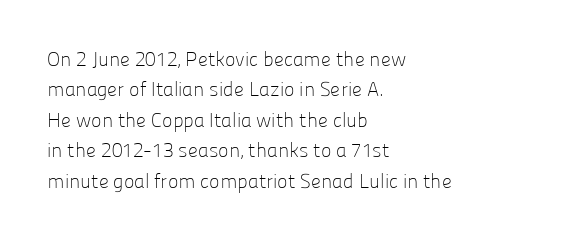
Q: Is the text bold? A: No.
Q: Is the text italic (slanted)? A: No, it is upright.
Q: Is the text underlined? A: No.
Q: How is the paragraph aligned? A: Left-aligned.
Q: Is the spacing between letters normal or unusually wide? A: Normal.
Q: Is the spacing between lines tight, normal or loose? A: Normal.
